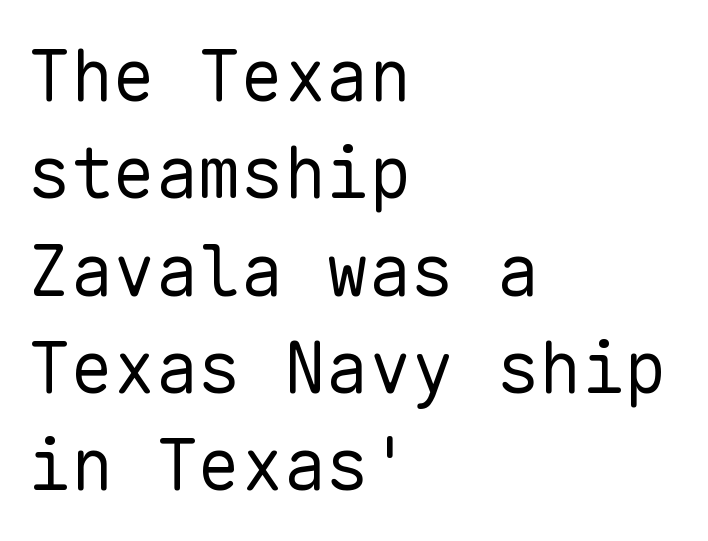
Plain, unruled lines of type. A roman cut, with each character standing at attention. Stems and bowls with no extra thickness — not bold. Fixed-width glyphs throughout — classic coding-font behaviour. Classification — sans serif. The ragged edge is on the right, which tells us the setting is flush left.
